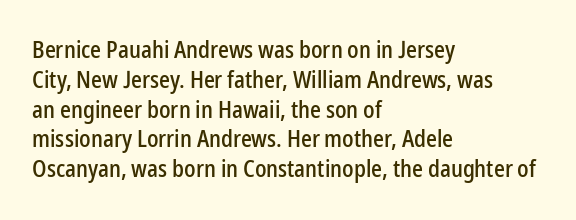
The image shows 24 px text type, upright; set left-aligned, line spacing 1.24x, normal letter spacing, not underlined.
